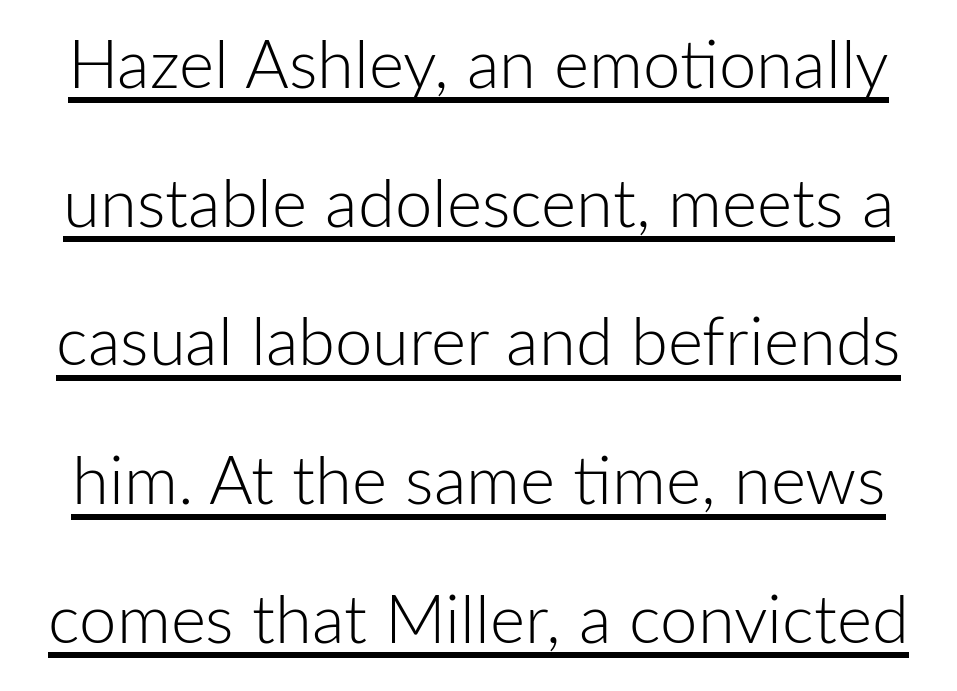
The image shows 67 px light sans-serif type, upright; set loose line spacing (2.07x), normal letter spacing, underlined; low stroke contrast and a medium x-height.
